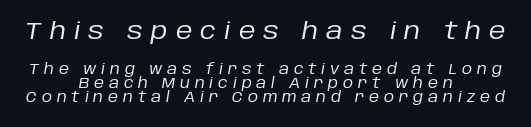
Q: Is the text bold? A: No.
Q: Is the text italic (slanted)? A: Yes, it leans right by about 10 degrees.
Q: Is the text underlined? A: No.
Q: How is the paragraph aligned? A: Centered.
Q: Is the spacing between letters normal or unusually wide? A: Unusually wide.
Q: Is the spacing between lines tight, normal or loose? A: Tight.
Q: Which block of text is set in a larger size, the first (top) or the second (bottom)? A: The first (top) one.
